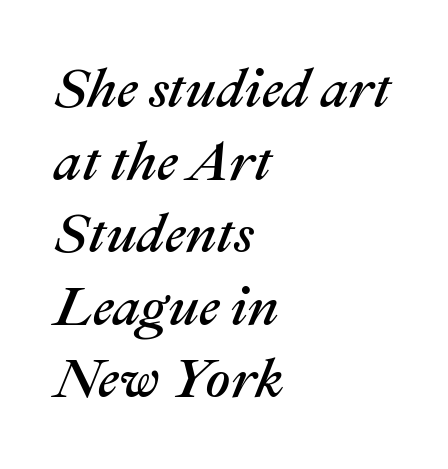
The image shows 55 px text type, italic (leaning right); set left-aligned, normal line spacing (1.32x), normal letter spacing, not underlined; medium stroke contrast and a medium x-height.
